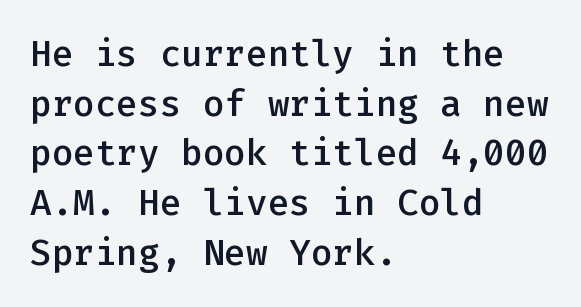
The image shows 36 px semibold sans-serif type, upright, monospaced; set left-aligned, normal line spacing (1.38x), normal letter spacing, not underlined; low stroke contrast and a medium x-height.
